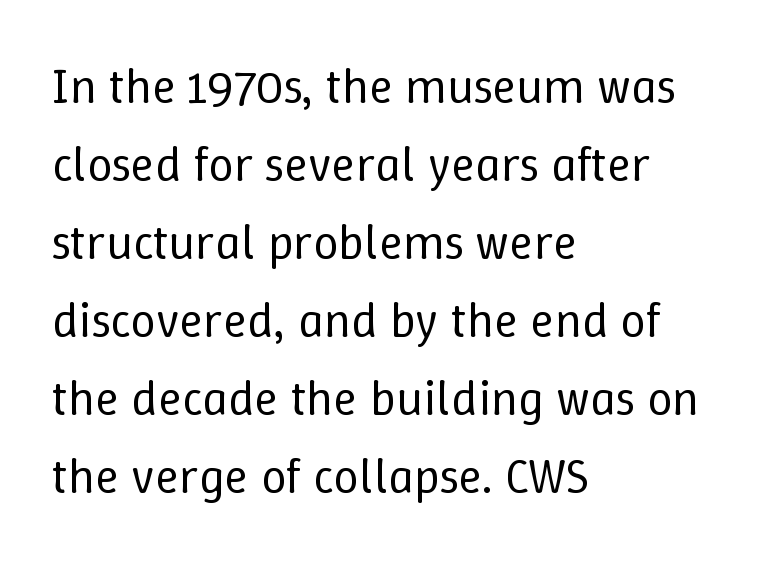
Q: Is the text bold? A: No.
Q: Is the text italic (slanted)? A: No, it is upright.
Q: Is the text underlined? A: No.
Q: How is the paragraph aligned? A: Left-aligned.
Q: Is the spacing between letters normal or unusually wide? A: Normal.
Q: Is the spacing between lines tight, normal or loose? A: Normal.
Q: Width (condensed, normal, or wide)? A: Normal.
Q: Stroke contrast? A: Low.
Q: x-height? A: Medium.
Q: Monospaced? A: No.
